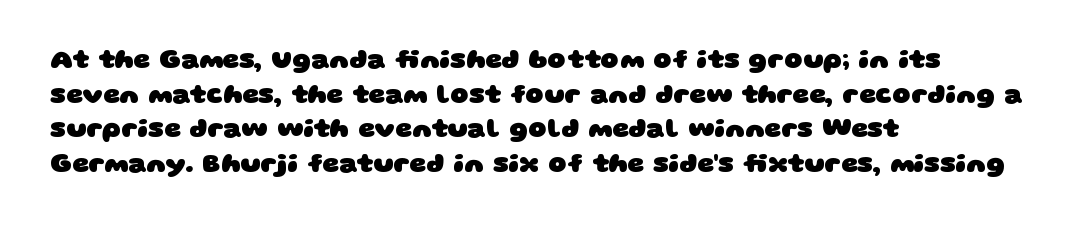
The image shows 26 px bold type; set left-aligned, normal line spacing (1.33x), normal letter spacing, not underlined.
